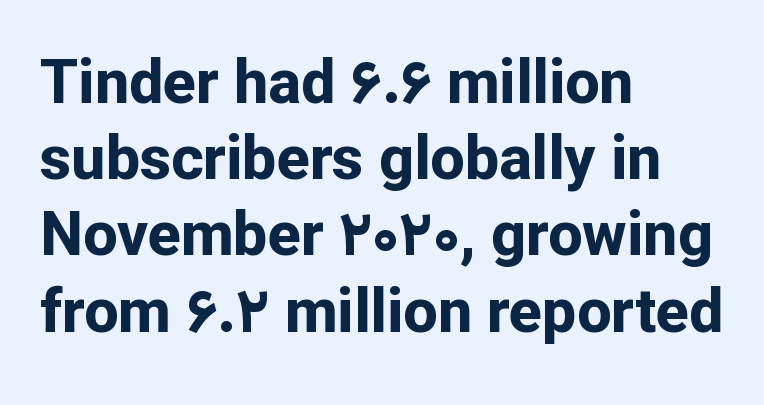
Q: Is the text bold? A: Yes.
Q: Is the text italic (slanted)? A: No, it is upright.
Q: Is the typeface a serif or a sans-serif typeface? A: Sans-serif.
Q: Is the text underlined? A: No.
Q: How is the paragraph aligned? A: Left-aligned.
Q: Is the spacing between letters normal or unusually wide? A: Normal.
Q: Is the spacing between lines tight, normal or loose? A: Normal.
Q: Width (condensed, normal, or wide)? A: Normal.
Q: Stroke contrast? A: Low.
Q: x-height? A: Medium.
Q: Monospaced? A: No.
